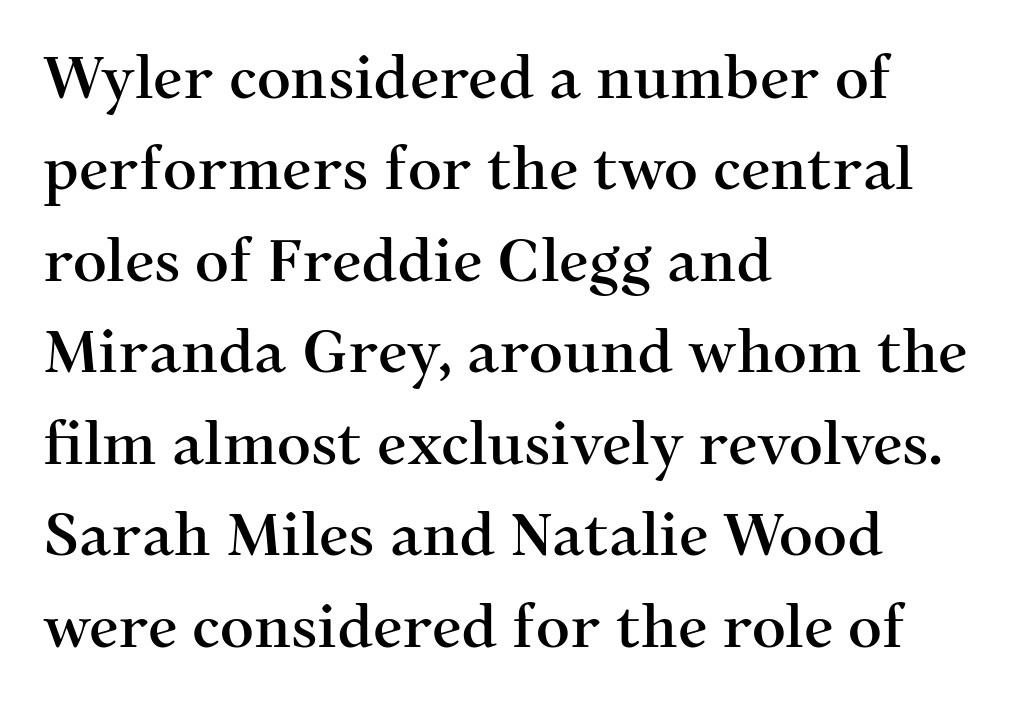
The image shows 59 px serif type, upright; set left-aligned, normal line spacing (1.55x), normal letter spacing, not underlined; medium stroke contrast and a medium x-height.
